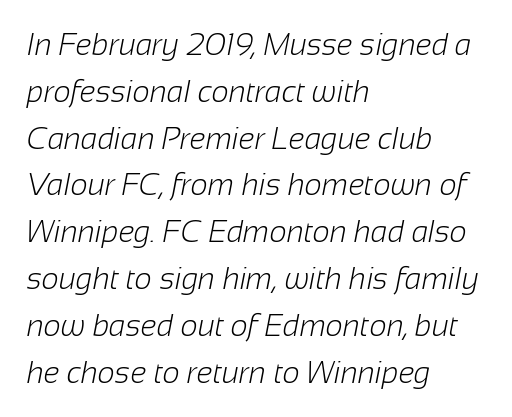
The image shows 30 px light sans-serif type; set left-aligned, normal line spacing (1.56x), normal letter spacing, not underlined; low stroke contrast and a medium x-height.
